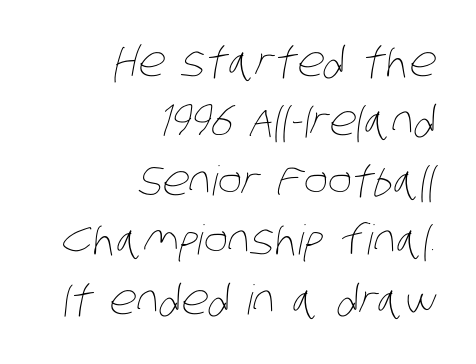
Q: Is the text bold? A: No.
Q: Is the text underlined? A: No.
Q: How is the paragraph aligned? A: Right-aligned.
Q: Is the spacing between letters normal or unusually wide? A: Normal.
Q: Is the spacing between lines tight, normal or loose? A: Normal.
Q: Width (condensed, normal, or wide)? A: Condensed.
Q: Stroke contrast? A: Low.
Q: x-height? A: Large.
Q: Monospaced? A: No.
